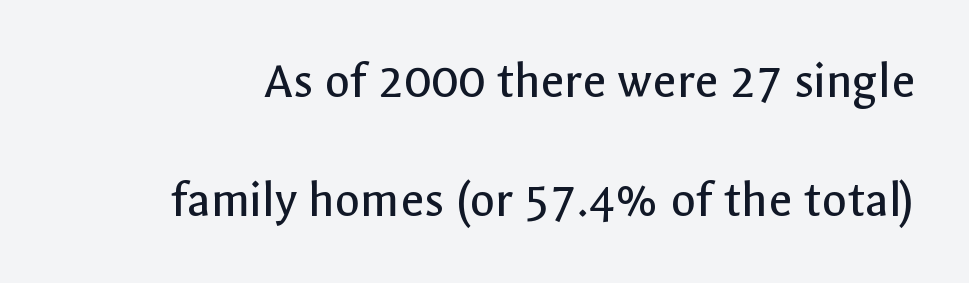
{"serif": "no", "italic": "no", "bold": "no", "weight": "regular", "width": "normal", "x_height": "medium", "monospaced": "no", "underline": "no", "line_spacing": "loose", "line_spacing_ratio": 2.29, "letter_spacing": "normal", "letter_spacing_em": 0.0, "glyph_px": 52}
